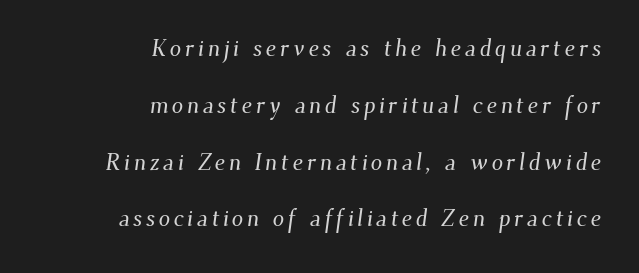
Q: Is the text underlined? A: No.
Q: How is the paragraph aligned? A: Right-aligned.
Q: Is the spacing between lines tight, normal or loose? A: Loose.
